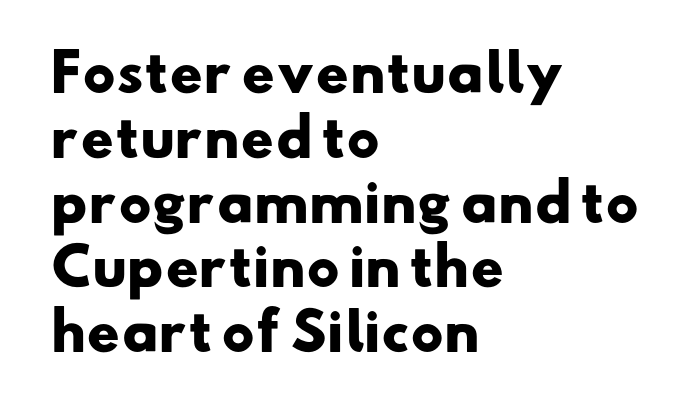
Each word holds together tightly as a unit, with standard inter-letter gaps. You could not count columns in this text — the font is proportionally spaced. Is there much room between lines? A standard amount, neither cramped nor airy. The baseline area is clear.
